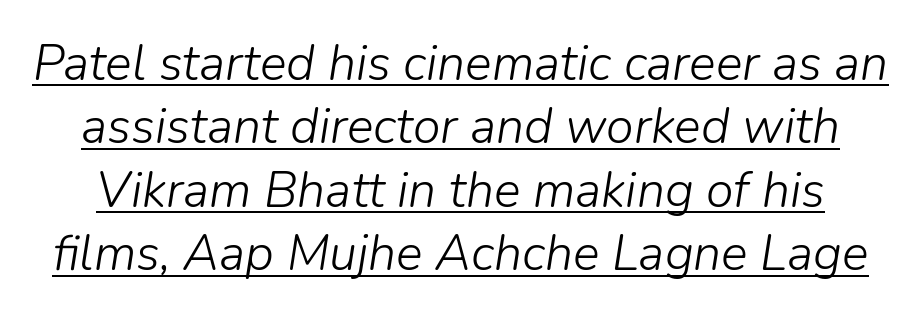
Q: Is the text bold? A: No.
Q: Is the text italic (slanted)? A: Yes, it leans right by about 9 degrees.
Q: Is the text underlined? A: Yes.
Q: Is the spacing between letters normal or unusually wide? A: Normal.
Q: Is the spacing between lines tight, normal or loose? A: Normal.
Q: Width (condensed, normal, or wide)? A: Normal.
Q: Stroke contrast? A: Low.
Q: x-height? A: Medium.
Q: Monospaced? A: No.
